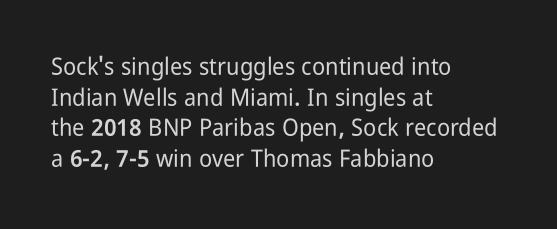
{"italic": "no", "underline": "no", "align": "left", "line_spacing": "normal", "line_spacing_ratio": 1.28, "letter_spacing": "normal", "letter_spacing_em": 0.0, "glyph_px": 24}
